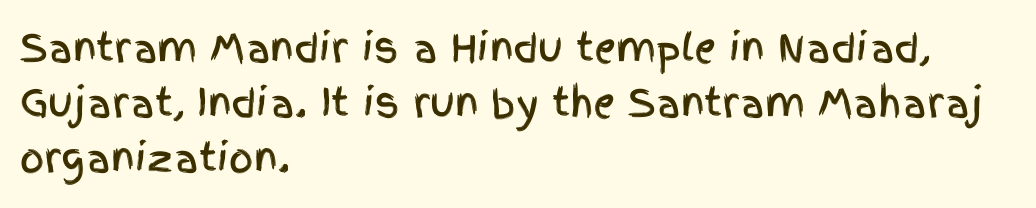
{"serif": "no", "italic": "no", "width": "condensed", "x_height": "large", "monospaced": "no", "underline": "no", "align": "left", "line_spacing": "normal", "line_spacing_ratio": 1.45, "letter_spacing": "normal", "letter_spacing_em": 0.0, "glyph_px": 38}
